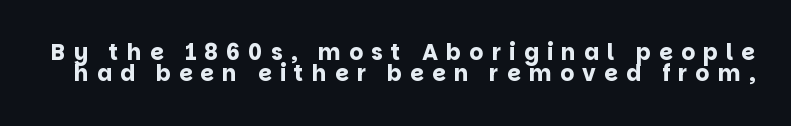
The image shows 22 px bold type, upright; set tight line spacing (0.96x), unusually wide letter spacing (+0.37 em), not underlined.
